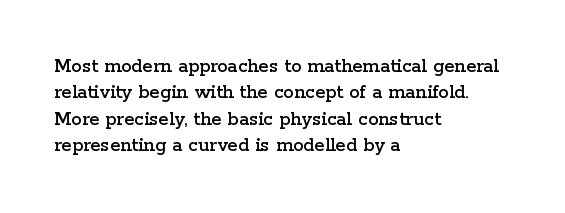
Is there much room between lines? A standard amount, neither cramped nor airy. The line texture is even and compact thanks to regular tracking. In terms of posture, this sample is upright. The paragraph has a hard left edge and a soft right edge. The strip under each line holds only bare page.
